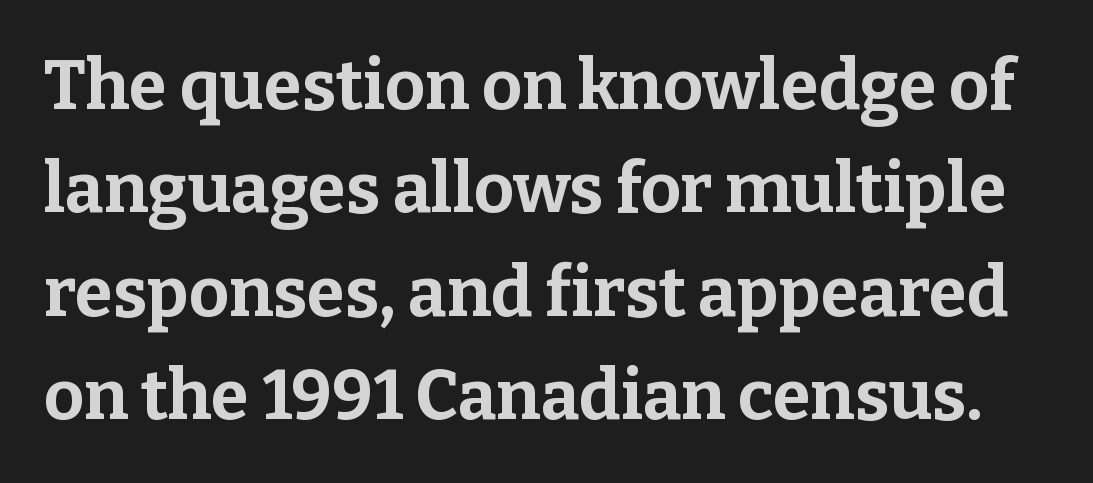
You can tell from the footed stems that serif type was used. The type is set solid horizontally, with unmodified tracking. These words are printed bold, with thick strokes throughout. Proportional: the letters do not fall into vertical columns. The block of text has a typical density, with ordinary space between rows. Quick note: underline off.
